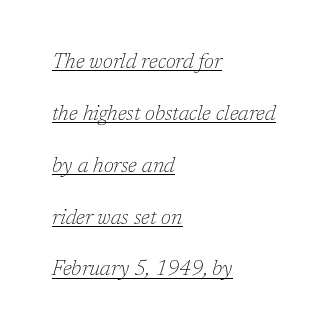
Q: Is the text bold? A: No.
Q: Is the text italic (slanted)? A: Yes, it leans right by about 17 degrees.
Q: Is the text underlined? A: Yes.
Q: How is the paragraph aligned? A: Left-aligned.
Q: Is the spacing between letters normal or unusually wide? A: Normal.
Q: Is the spacing between lines tight, normal or loose? A: Loose.
